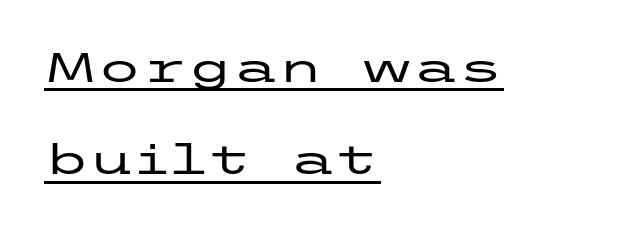
The image shows 41 px wide sans-serif type, upright; set left-aligned, loose line spacing (2.25x), normal letter spacing, underlined; low stroke contrast and a medium x-height.
